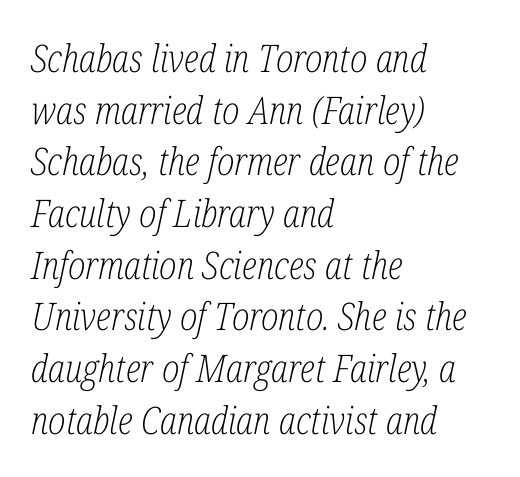
{"serif": "yes", "italic": "yes", "lean": "right", "slant_degrees": 12, "bold": "no", "weight": "light", "width": "condensed", "stroke_contrast": "low", "x_height": "medium", "monospaced": "no", "underline": "no", "align": "left", "line_spacing": "normal", "line_spacing_ratio": 1.36, "letter_spacing": "normal", "letter_spacing_em": 0.0, "glyph_px": 38}
